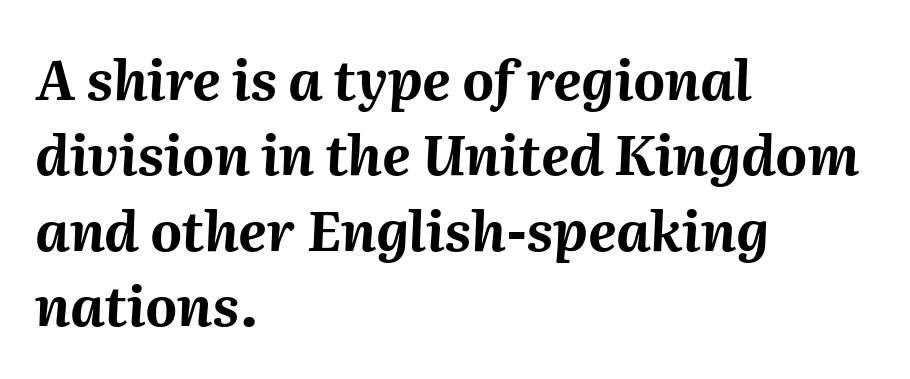
{"italic": "yes", "lean": "right", "slant_degrees": 2, "bold": "yes", "weight": "bold", "width": "normal", "stroke_contrast": "medium", "x_height": "medium", "monospaced": "no", "underline": "no", "align": "left", "line_spacing": "normal", "line_spacing_ratio": 1.37, "letter_spacing": "normal", "letter_spacing_em": 0.0, "glyph_px": 55}
